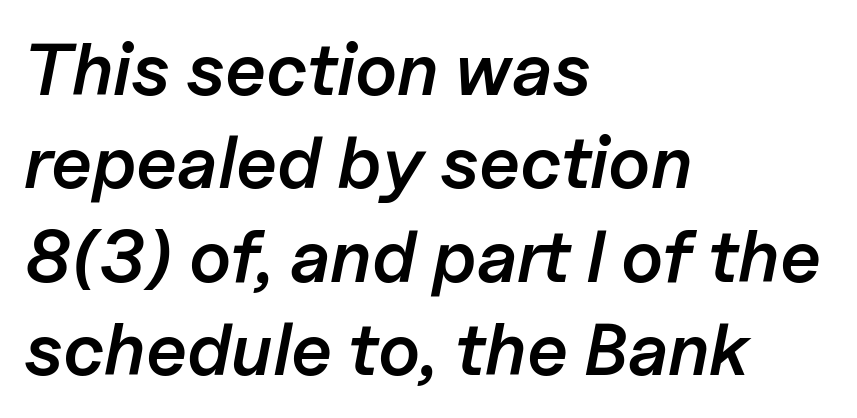
The vertical gap from one line to the next is medium. You could not count columns in this text — the font is proportionally spaced. These lines carry some extra weight — a demibold, not a full bold. Italic: yes, the glyphs are oblique.
